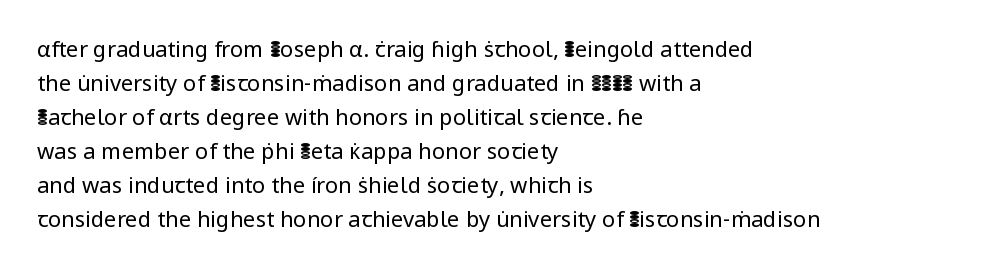
Caption: multi-line text, flush left, ragged right. Rendered with straight, roman letterforms. Beneath every word, the page is bare. Weight: not bold — regular or lighter. Nobody touched the tracking dial on this one. Vertically, the passage feels balanced, rows spaced as you'd expect.
